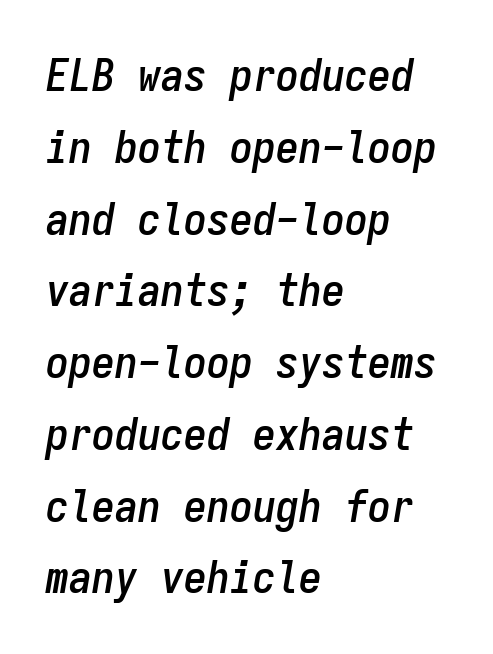
{"italic": "yes", "lean": "right", "slant_degrees": 9, "width": "condensed", "stroke_contrast": "low", "x_height": "medium", "monospaced": "yes", "underline": "no", "align": "left", "line_spacing": "normal", "line_spacing_ratio": 1.56, "letter_spacing": "normal", "letter_spacing_em": 0.0, "glyph_px": 46}
